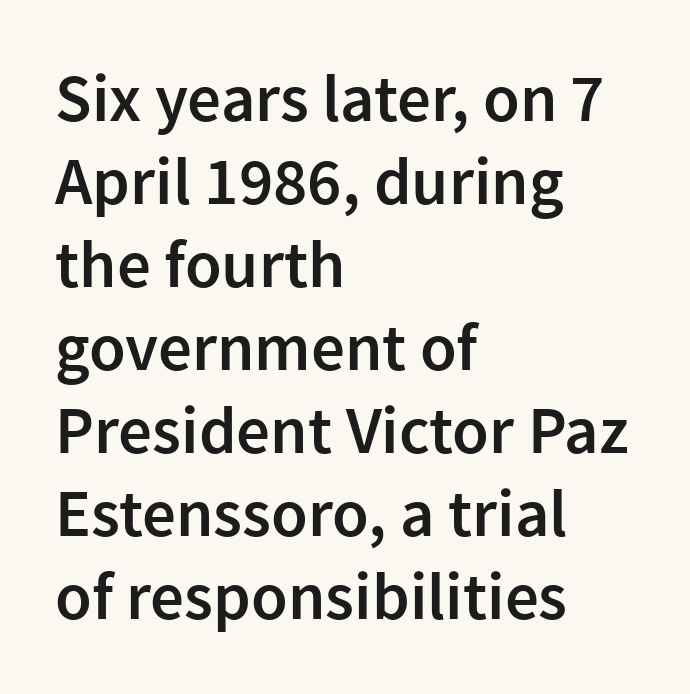
The image shows 67 px semibold sans-serif type, upright; set left-aligned, line spacing 1.24x, normal letter spacing, not underlined; low stroke contrast and a medium x-height.
